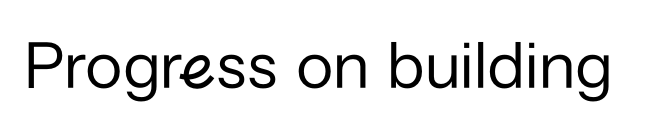
{"serif": "no", "italic": "no", "bold": "no", "weight": "regular", "width": "normal", "stroke_contrast": "low", "x_height": "medium", "monospaced": "no", "underline": "no", "letter_spacing": "normal", "letter_spacing_em": 0.0, "glyph_px": 69}
